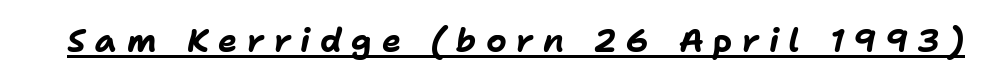
{"italic": "yes", "lean": "right", "slant_degrees": 11, "bold": "yes", "weight": "bold", "width": "normal", "stroke_contrast": "low", "x_height": "medium", "monospaced": "no", "underline": "yes", "letter_spacing": "wide", "letter_spacing_em": 0.3, "glyph_px": 32}
